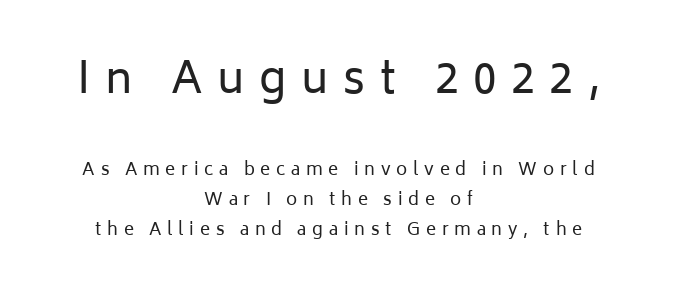
The image shows 43 px regular-weight sans-serif type, upright; set centered, line spacing 1.78x, unusually wide letter spacing (+0.34 em), not underlined; the first (top) block is 2.53x larger; low stroke contrast and a medium x-height.
